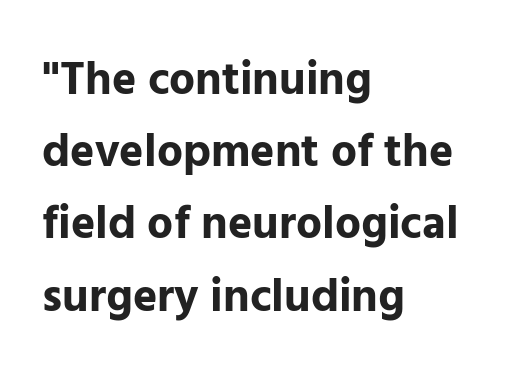
Q: Is the text bold? A: Yes.
Q: Is the text italic (slanted)? A: No, it is upright.
Q: Is the typeface a serif or a sans-serif typeface? A: Sans-serif.
Q: Is the text underlined? A: No.
Q: How is the paragraph aligned? A: Left-aligned.
Q: Is the spacing between letters normal or unusually wide? A: Normal.
Q: Is the spacing between lines tight, normal or loose? A: Normal.
Q: Width (condensed, normal, or wide)? A: Normal.
Q: Stroke contrast? A: Low.
Q: x-height? A: Medium.
Q: Monospaced? A: No.
